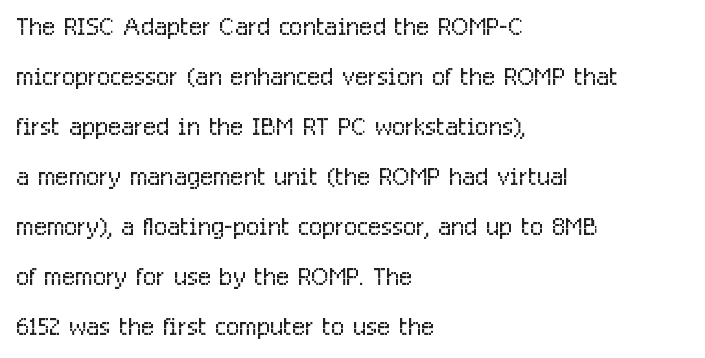
The image shows 35 px light, condensed sans-serif type, upright; set left-aligned, normal line spacing (1.43x), normal letter spacing, not underlined; low stroke contrast and a medium x-height.
